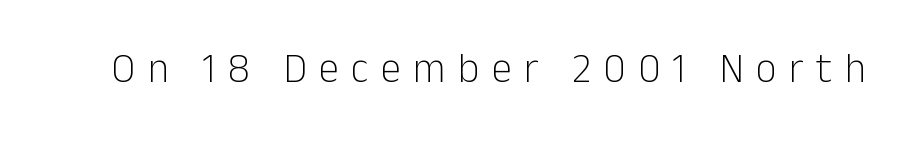
Q: Is the text bold? A: No.
Q: Is the text italic (slanted)? A: No, it is upright.
Q: Is the typeface a serif or a sans-serif typeface? A: Sans-serif.
Q: Is the text underlined? A: No.
Q: Is the spacing between letters normal or unusually wide? A: Unusually wide.
Q: Width (condensed, normal, or wide)? A: Normal.
Q: Stroke contrast? A: Low.
Q: x-height? A: Medium.
Q: Monospaced? A: No.
